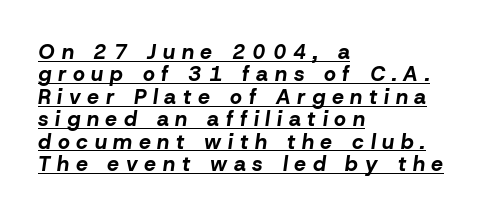
The typesetter has applied underlining to the passage shown. Caption: bold face, heavy strokes. Horizontal alignment here is leftward, the default for most running prose. The rendering uses a small line-height, squeezing the rows.
